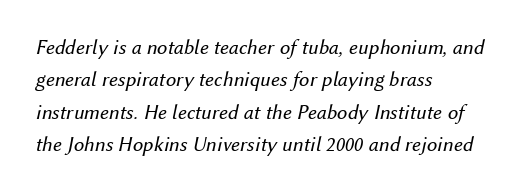
Q: Is the text bold? A: No.
Q: Is the text italic (slanted)? A: Yes, it leans right by about 12 degrees.
Q: Is the text underlined? A: No.
Q: How is the paragraph aligned? A: Left-aligned.
Q: Is the spacing between letters normal or unusually wide? A: Normal.
Q: Is the spacing between lines tight, normal or loose? A: Normal.
